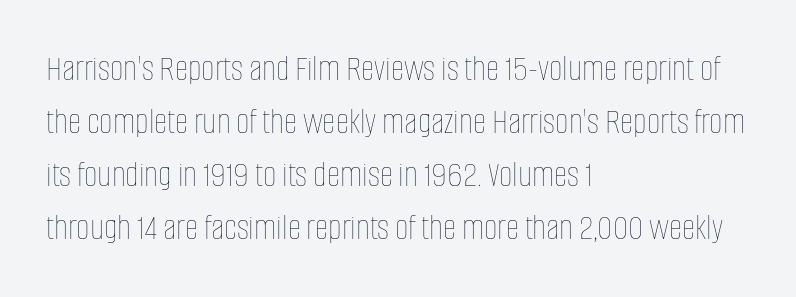
{"italic": "no", "bold": "no", "weight": "thin", "width": "condensed", "stroke_contrast": "low", "x_height": "large", "monospaced": "no", "underline": "no", "align": "left", "line_spacing": "normal", "line_spacing_ratio": 1.43, "letter_spacing": "normal", "letter_spacing_em": 0.0, "glyph_px": 37}
